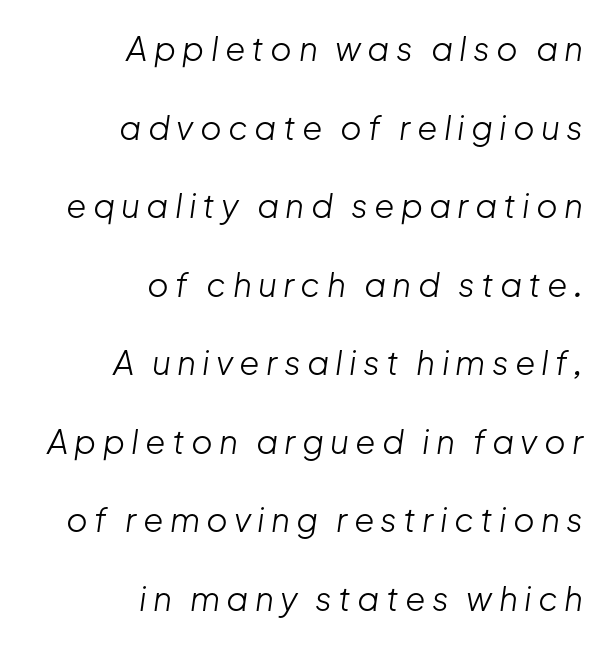
{"italic": "yes", "lean": "right", "slant_degrees": 8, "bold": "no", "weight": "light", "width": "normal", "stroke_contrast": "low", "x_height": "medium", "monospaced": "no", "underline": "no", "align": "right", "line_spacing": "loose", "line_spacing_ratio": 2.38, "glyph_px": 33}
